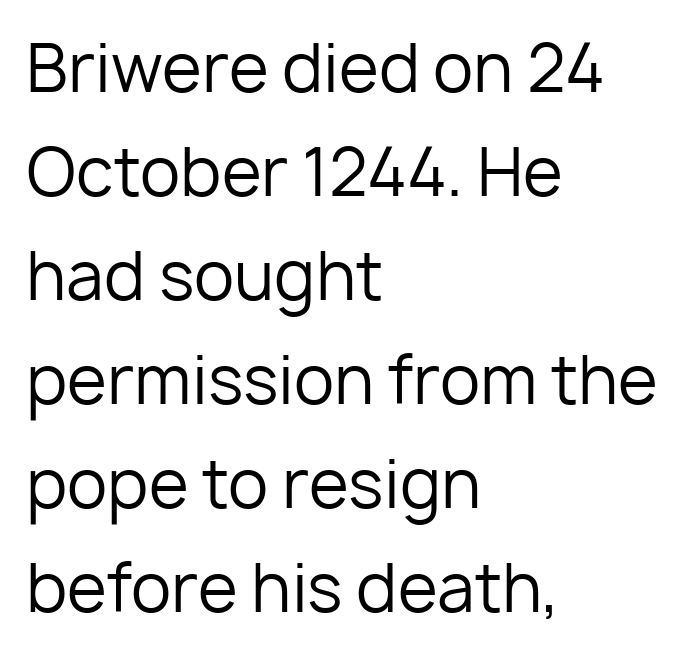
Honestly, the row spacing looks completely unremarkable. A student would call this left alignment; a typographer would say flush left, rag right. Notice how the stems are strictly vertical — no italics here. Short note: letters normally spaced. The passage shown is not underscored anywhere.
